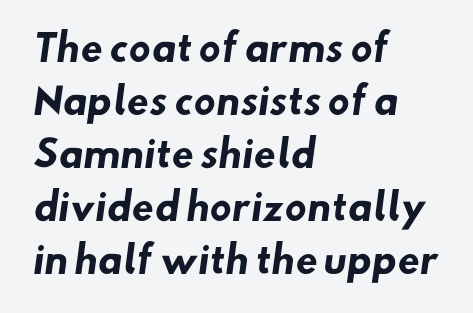
{"serif": "no", "bold": "yes", "weight": "heavy", "width": "normal", "stroke_contrast": "low", "x_height": "small", "monospaced": "no", "underline": "no", "align": "left", "line_spacing": "normal", "line_spacing_ratio": 1.47, "letter_spacing": "normal", "letter_spacing_em": 0.0, "glyph_px": 36}
